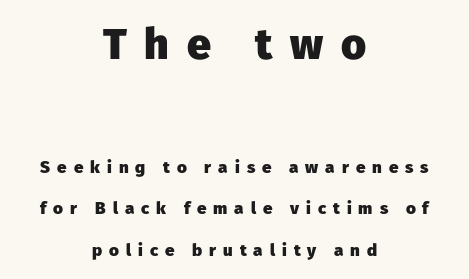
The image shows 43 px heavy sans-serif type, upright; set centered, loose line spacing (2.43x), unusually wide letter spacing (+0.41 em), not underlined; the first (top) block is 2.53x larger; low stroke contrast and a medium x-height.
